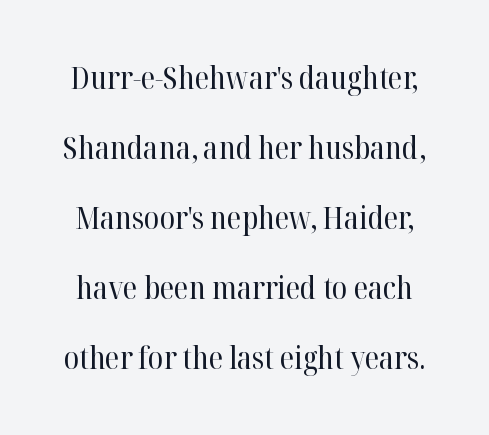
Q: Is the text bold? A: No.
Q: Is the text italic (slanted)? A: No, it is upright.
Q: Is the typeface a serif or a sans-serif typeface? A: Serif.
Q: Is the text underlined? A: No.
Q: Is the spacing between letters normal or unusually wide? A: Normal.
Q: Is the spacing between lines tight, normal or loose? A: Loose.
Q: Width (condensed, normal, or wide)? A: Normal.
Q: Stroke contrast? A: High.
Q: x-height? A: Medium.
Q: Monospaced? A: No.
